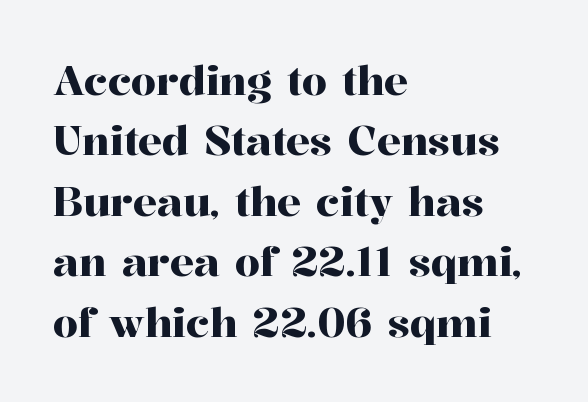
The image shows 40 px serif type, upright; set left-aligned, normal line spacing (1.51x), normal letter spacing, not underlined; high stroke contrast and a medium x-height.
